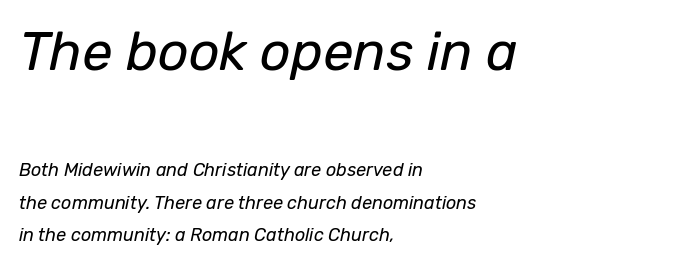
Q: Is the text bold? A: No.
Q: Is the text italic (slanted)? A: Yes, it leans right by about 12 degrees.
Q: Is the text underlined? A: No.
Q: How is the paragraph aligned? A: Left-aligned.
Q: Is the spacing between letters normal or unusually wide? A: Normal.
Q: Which block of text is set in a larger size, the first (top) or the second (bottom)? A: The first (top) one.
Q: Width (condensed, normal, or wide)? A: Normal.
Q: Stroke contrast? A: Low.
Q: x-height? A: Medium.
Q: Monospaced? A: No.
